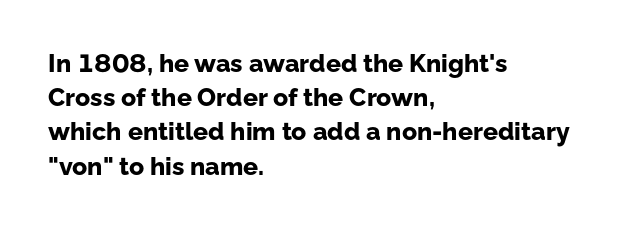
Q: Is the text bold? A: Yes.
Q: Is the text italic (slanted)? A: No, it is upright.
Q: Is the text underlined? A: No.
Q: How is the paragraph aligned? A: Left-aligned.
Q: Is the spacing between letters normal or unusually wide? A: Normal.
Q: Is the spacing between lines tight, normal or loose? A: Normal.
